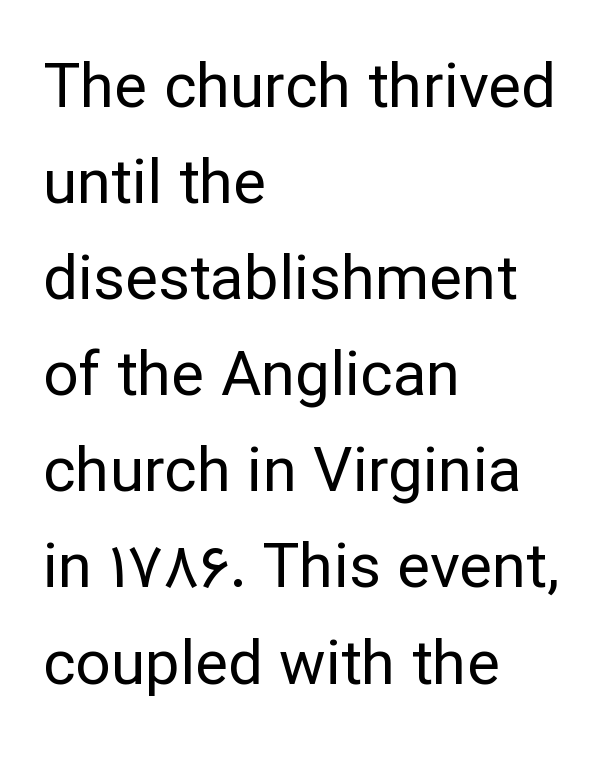
Varying glyph widths throughout — classic text-font behaviour. In terms of letterspacing, this is plain default setting. Every character sits straight up, as roman type does. Stroke terminals: plain, sans-serif. Casual observation: everything's shoved over to the left. Letters rest on an invisible, unmarked baseline.
